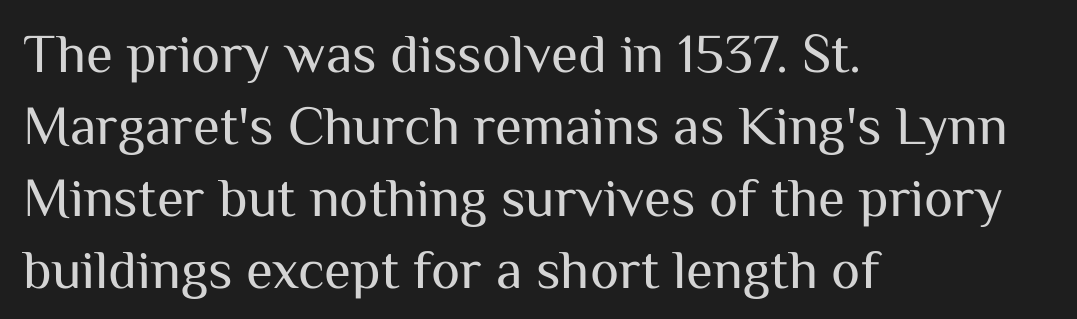
Spacing between characters is what you'd get straight out of the box. The specimen reads as upright at a glance. The rendering shows plain stroke endings on the letterforms — a sans-serif design. Does the copy run flush right? No — it runs flush left. Is the stroke heavy? The answer is a plain regular-or-lighter.
